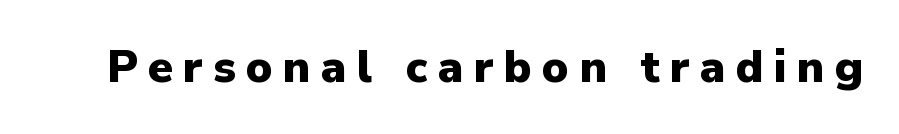
{"serif": "no", "italic": "no", "bold": "yes", "weight": "heavy", "width": "normal", "stroke_contrast": "low", "x_height": "medium", "monospaced": "no", "underline": "no", "letter_spacing": "wide", "letter_spacing_em": 0.23, "glyph_px": 45}
